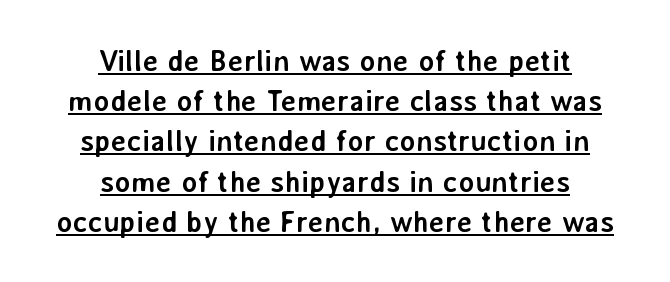
The image shows 30 px semibold sans-serif type, upright; set centered, normal line spacing (1.34x), normal letter spacing, underlined; low stroke contrast and a medium x-height.
